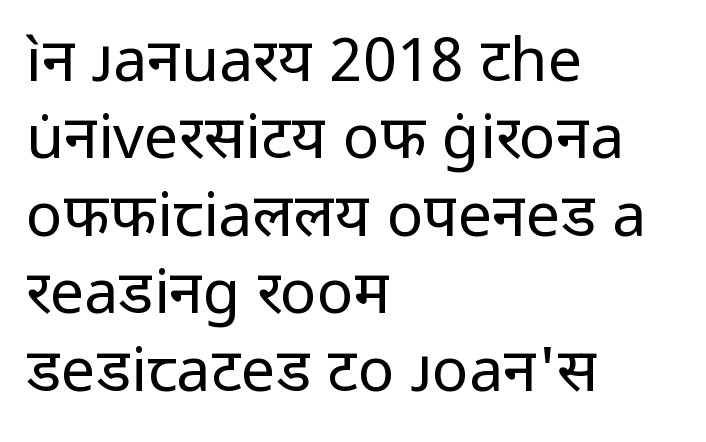
Q: Is the text bold? A: No.
Q: Is the text italic (slanted)? A: No, it is upright.
Q: Is the typeface a serif or a sans-serif typeface? A: Sans-serif.
Q: Is the text underlined? A: No.
Q: How is the paragraph aligned? A: Left-aligned.
Q: Is the spacing between letters normal or unusually wide? A: Normal.
Q: Is the spacing between lines tight, normal or loose? A: Normal.
Q: Width (condensed, normal, or wide)? A: Normal.
Q: Stroke contrast? A: Low.
Q: x-height? A: Medium.
Q: Monospaced? A: No.
